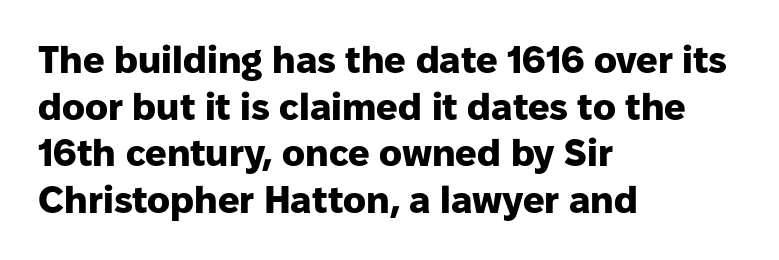
Q: Is the text bold? A: Yes.
Q: Is the text italic (slanted)? A: No, it is upright.
Q: Is the typeface a serif or a sans-serif typeface? A: Sans-serif.
Q: Is the text underlined? A: No.
Q: How is the paragraph aligned? A: Left-aligned.
Q: Is the spacing between letters normal or unusually wide? A: Normal.
Q: Width (condensed, normal, or wide)? A: Normal.
Q: Stroke contrast? A: Low.
Q: x-height? A: Medium.
Q: Monospaced? A: No.
